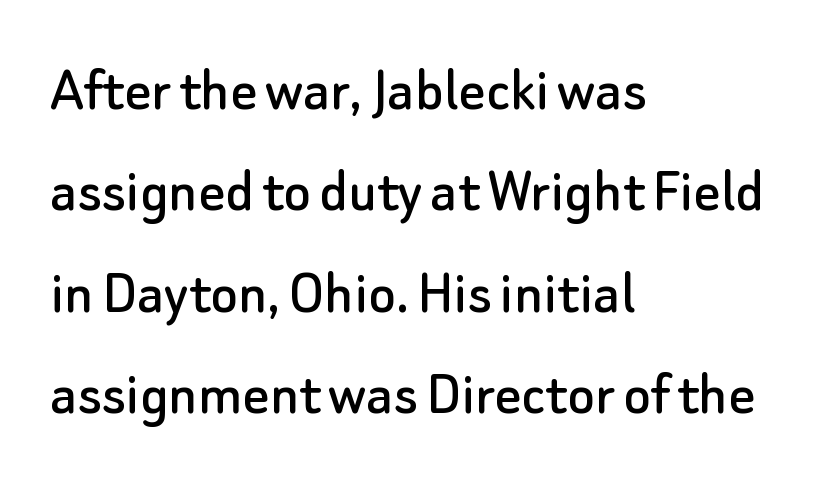
Notice how the stems are strictly vertical — no italics here. Glyph-to-glyph distance matches everyday printed text. The letters advance in unequal steps, a hallmark of proportional type. The area under the type is left untouched. Which margin do the lines hug? The left one — the right edge is uneven. The passage shown stacks its lines at a standard gap.
